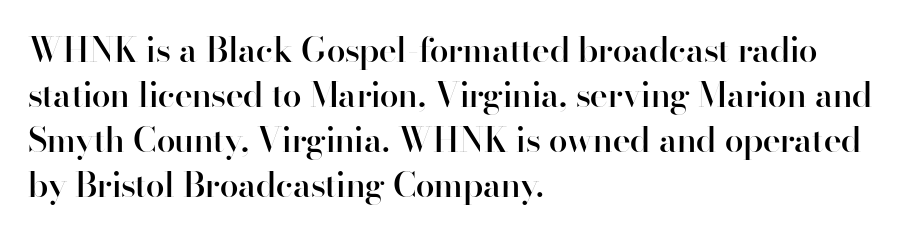
{"serif": "no", "italic": "no", "bold": "semi", "weight": "semibold", "width": "normal", "stroke_contrast": "high", "x_height": "small", "monospaced": "no", "underline": "no", "align": "left", "line_spacing": "normal", "line_spacing_ratio": 1.32, "letter_spacing": "normal", "letter_spacing_em": 0.0, "glyph_px": 34}
